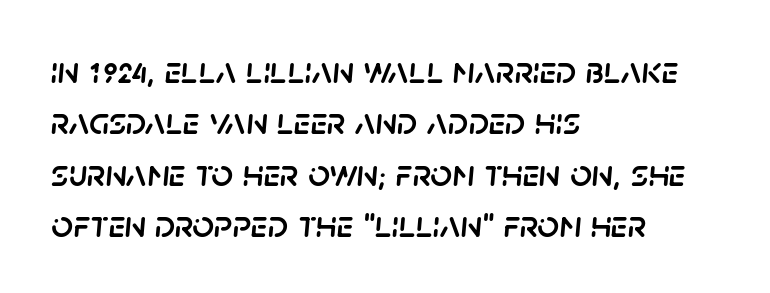
Is there much room between lines? A standard amount, neither cramped nor airy. Characters are canted at an angle relative to the baseline's perpendicular. Think of a printed novel: that variable character pitch is what you see here. Inter-character spacing is left at the font's built-in metrics. Every row of glyphs begins at an identical x-position on the left.
